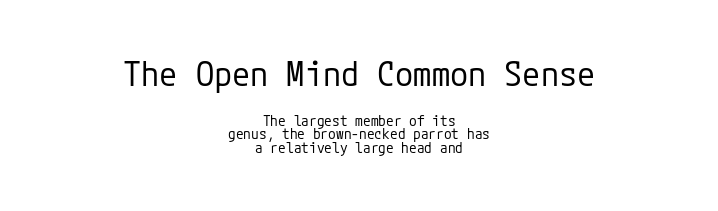
{"serif": "no", "italic": "no", "bold": "no", "weight": "regular", "width": "normal", "stroke_contrast": "low", "x_height": "medium", "underline": "no", "align": "center", "line_spacing": "tight", "line_spacing_ratio": 0.98, "letter_spacing": "normal", "letter_spacing_em": 0.0, "larger_block": "first", "size_ratio": 2.36, "glyph_px": 33}
